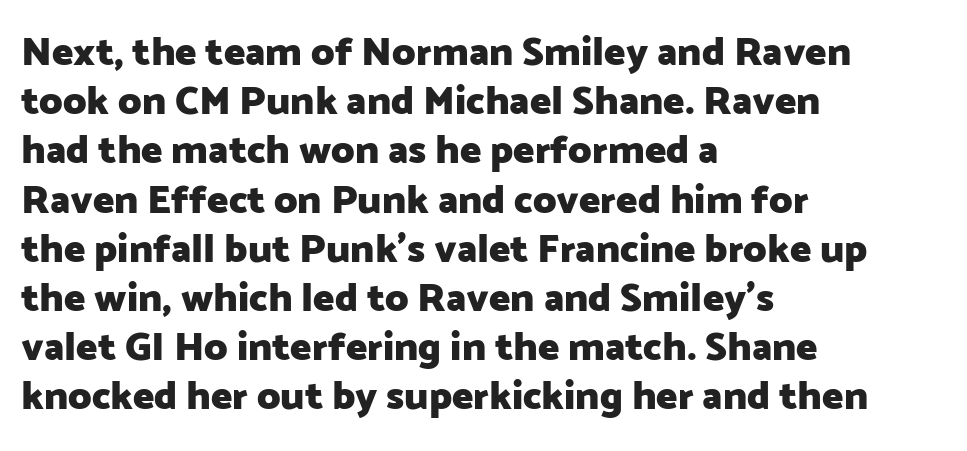
Q: Is the text bold? A: Yes.
Q: Is the text italic (slanted)? A: No, it is upright.
Q: Is the typeface a serif or a sans-serif typeface? A: Sans-serif.
Q: Is the text underlined? A: No.
Q: How is the paragraph aligned? A: Left-aligned.
Q: Is the spacing between letters normal or unusually wide? A: Normal.
Q: Width (condensed, normal, or wide)? A: Normal.
Q: Stroke contrast? A: Low.
Q: x-height? A: Medium.
Q: Monospaced? A: No.
